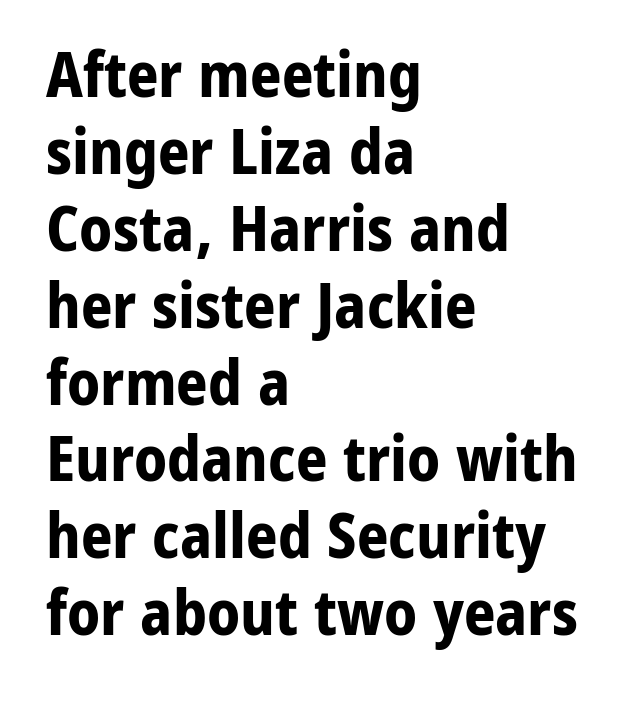
Lines of text with bare space underneath. Classification — sans serif. Nothing unusual about the tracking: characters are spaced as the font intends. Its strokes are broad and dark, the hallmark of bold type. The text block is weighted toward the left margin, trailing off unevenly rightward. This sample has the flowing, uneven cadence of proportional lettering.
